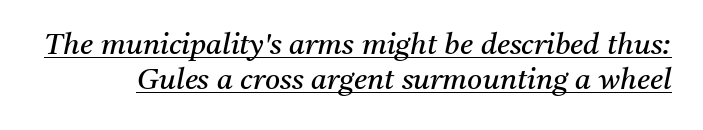
The image shows 29 px regular-weight serif type, italic (leaning right); set line spacing 1.22x, normal letter spacing, underlined; medium stroke contrast and a medium x-height.
